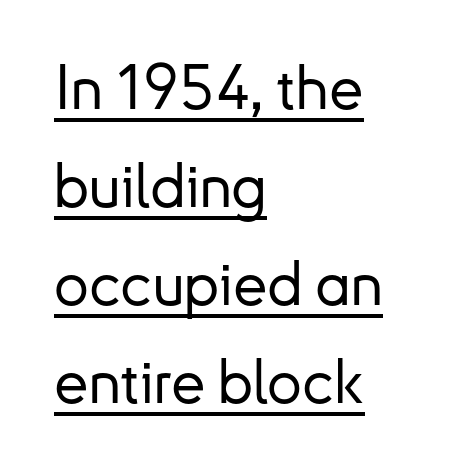
{"serif": "no", "italic": "no", "width": "normal", "stroke_contrast": "low", "x_height": "small", "monospaced": "no", "underline": "yes", "align": "left", "line_spacing": "normal", "line_spacing_ratio": 1.58, "letter_spacing": "normal", "letter_spacing_em": 0.0, "glyph_px": 62}
